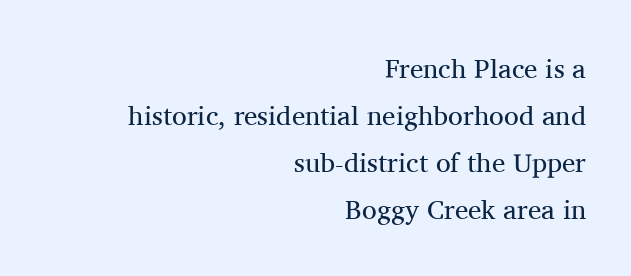
{"italic": "no", "bold": "no", "underline": "no", "align": "right", "line_spacing_ratio": 1.74, "letter_spacing": "normal", "letter_spacing_em": 0.0, "glyph_px": 27}
